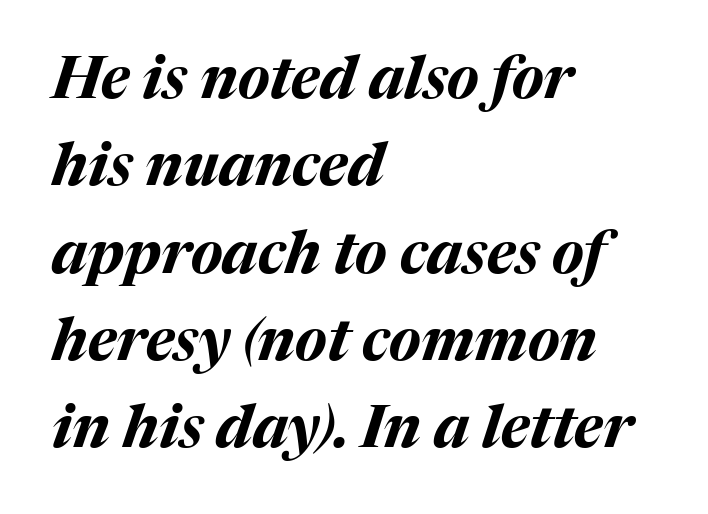
The image shows 59 px bold type, italic (leaning right); set left-aligned, normal line spacing (1.48x), normal letter spacing, not underlined; medium stroke contrast and a medium x-height.
